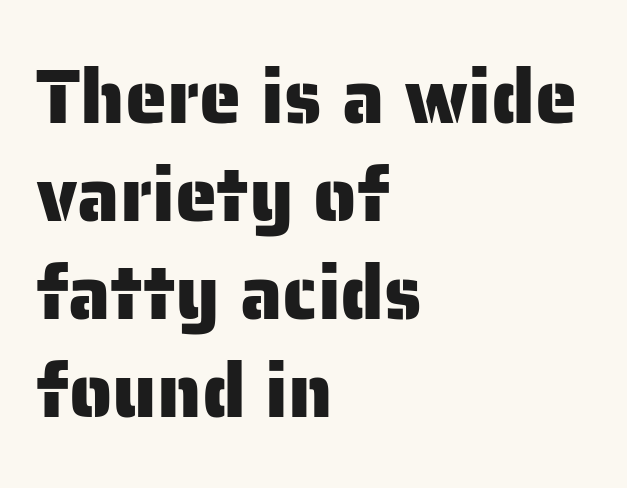
Q: Is the text italic (slanted)? A: No, it is upright.
Q: Is the typeface a serif or a sans-serif typeface? A: Sans-serif.
Q: Is the text underlined? A: No.
Q: How is the paragraph aligned? A: Left-aligned.
Q: Is the spacing between letters normal or unusually wide? A: Normal.
Q: Is the spacing between lines tight, normal or loose? A: Normal.
Q: Width (condensed, normal, or wide)? A: Normal.
Q: Stroke contrast? A: Low.
Q: x-height? A: Medium.
Q: Monospaced? A: No.
